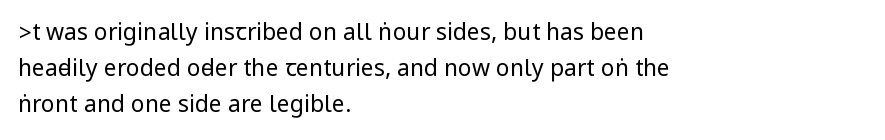
The foot of each line stays bare and open. It's the straight-up-and-down kind of type. The gaps between neighbouring characters are ordinary and unremarkable. A normal amount of white space separates one row of letters from the next. Typeset ragged right — the left edge is the straight one. Is the stroke heavy? The answer is a plain regular-or-lighter.
